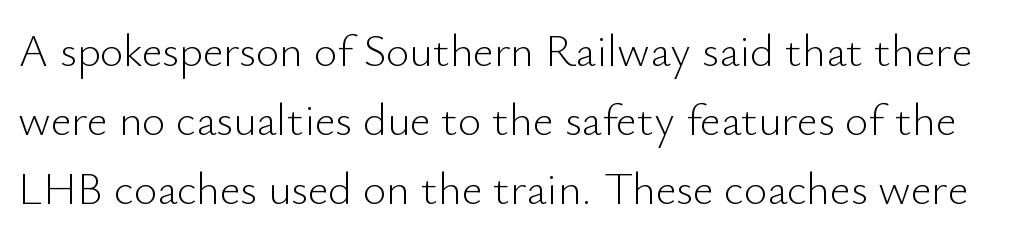
{"serif": "no", "italic": "no", "bold": "no", "weight": "light", "width": "normal", "stroke_contrast": "low", "x_height": "small", "monospaced": "no", "underline": "no", "line_spacing": "normal", "line_spacing_ratio": 1.53, "letter_spacing": "normal", "letter_spacing_em": 0.0, "glyph_px": 45}
